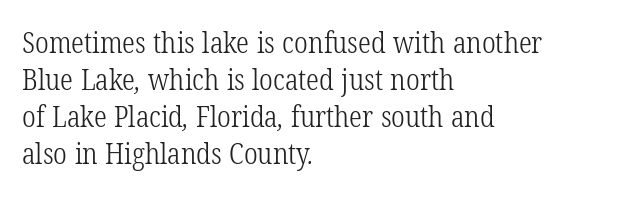
Unmarked baselines from the first word to the last. Stems and bowls with no extra thickness — not bold. Teacher's note: observe the even left margin — that is flush-left alignment. Is this a fixed-width face? No — the glyphs have proportional, varying widths. The passage shown has conventional tracking throughout.
